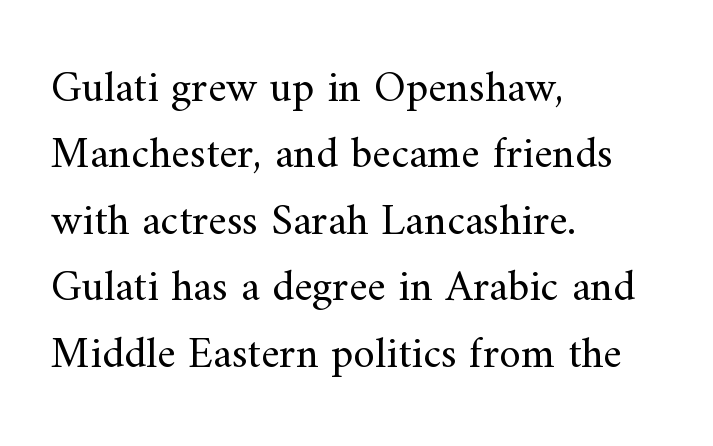
{"serif": "yes", "italic": "no", "bold": "no", "weight": "regular", "width": "normal", "stroke_contrast": "medium", "x_height": "small", "monospaced": "no", "underline": "no", "align": "left", "line_spacing": "normal", "line_spacing_ratio": 1.51, "letter_spacing": "normal", "letter_spacing_em": 0.0, "glyph_px": 44}
